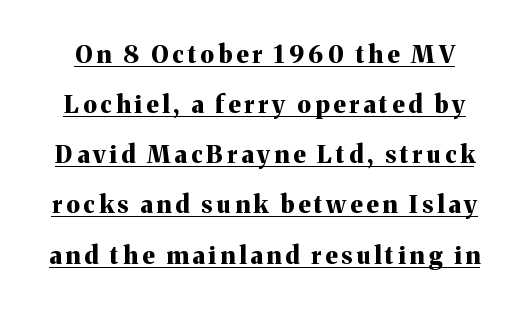
The image shows 24 px bold type, upright; set loose line spacing (2.09x), underlined.
